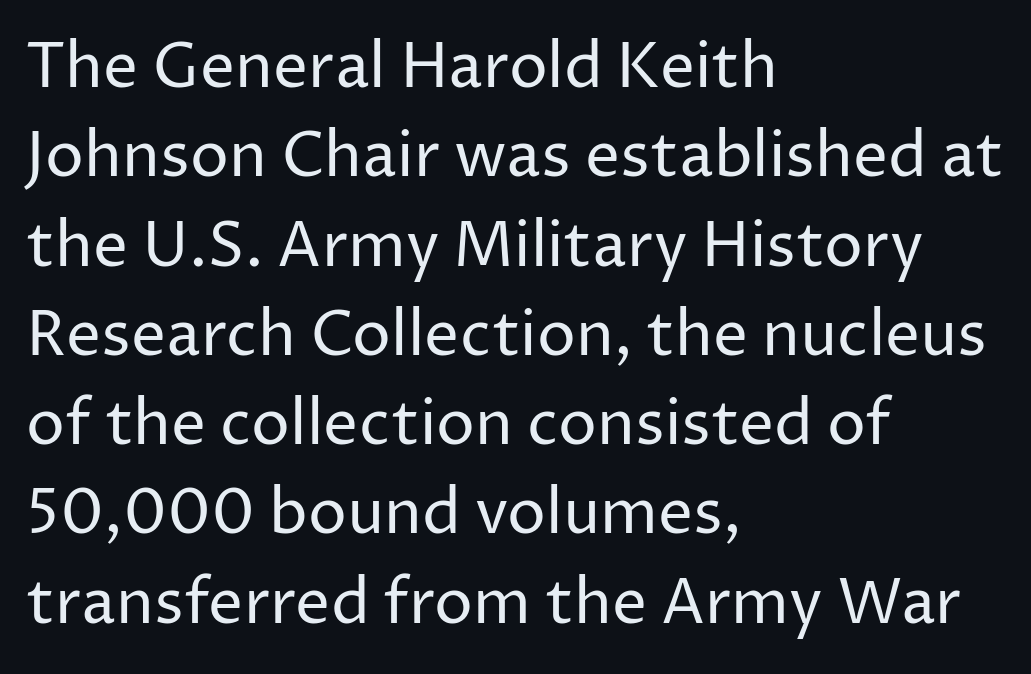
The image shows 62 px regular-weight sans-serif type, upright; set left-aligned, normal line spacing (1.44x), normal letter spacing, not underlined; low stroke contrast and a medium x-height.
